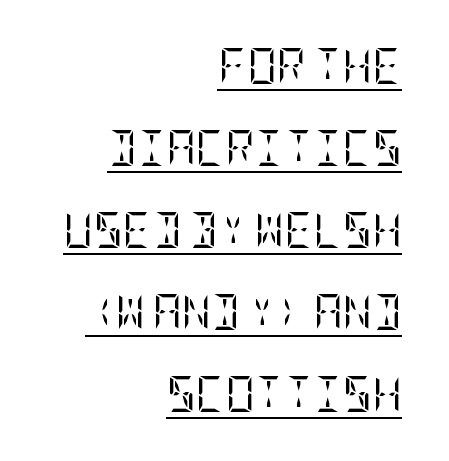
This rendering leaves character spacing at its baseline value. The font sits on the lighter half of the weight spectrum, regular included. The passage shown stacks its lines with a broad gap. Layout note: lines flush right.
